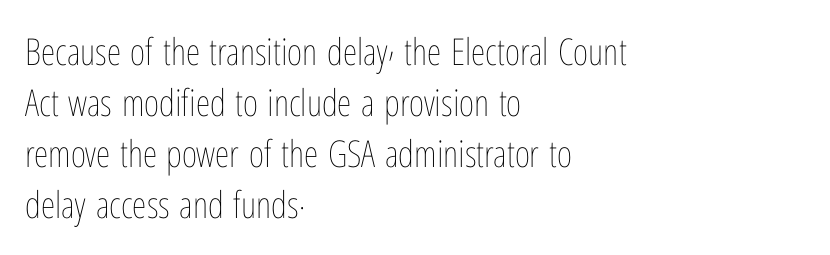
{"italic": "no", "bold": "no", "weight": "thin", "width": "condensed", "stroke_contrast": "low", "x_height": "medium", "monospaced": "no", "underline": "no", "align": "left", "line_spacing": "normal", "line_spacing_ratio": 1.38, "letter_spacing": "normal", "letter_spacing_em": 0.0, "glyph_px": 37}
